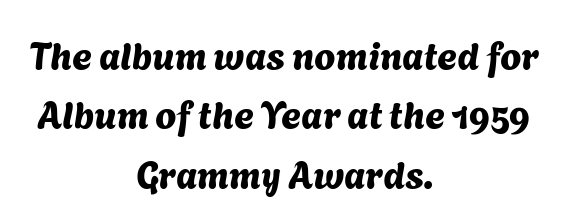
Q: Is the typeface a serif or a sans-serif typeface? A: Sans-serif.
Q: Is the text underlined? A: No.
Q: How is the paragraph aligned? A: Centered.
Q: Is the spacing between letters normal or unusually wide? A: Normal.
Q: Is the spacing between lines tight, normal or loose? A: Normal.
Q: Width (condensed, normal, or wide)? A: Normal.
Q: Stroke contrast? A: Medium.
Q: x-height? A: Medium.
Q: Monospaced? A: No.
